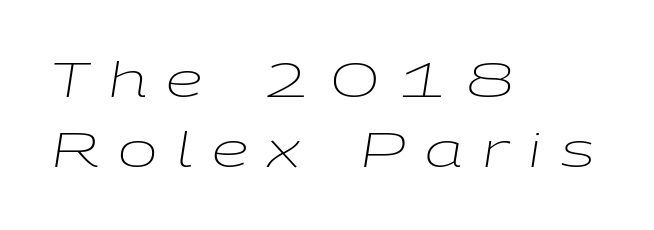
The strokes are not fattened; the text isn't bold. Each letter keeps its own natural width here, so spacing adapts to shape. In terms of posture, this sample is oblique. Descenders are the only things crossing below the line. The vertical gap from one line to the next is medium. The horizontal fit of the characters is loose and conspicuously gappy.
